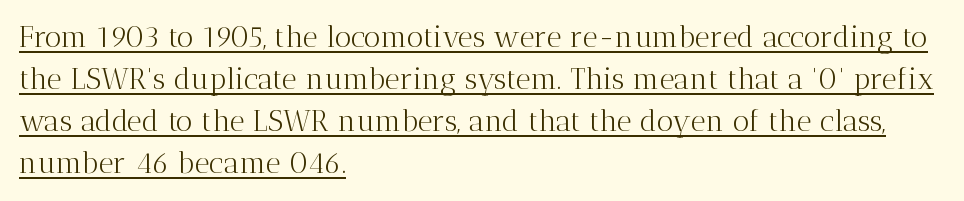
Quick note: not italic, upright. The paragraph has a hard left edge and a soft right edge. Spacing verdict: proportional, widths tailored to each character. Letterform terminals end in serifs throughout the passage. These characters rest on top of a visible drawn line.
